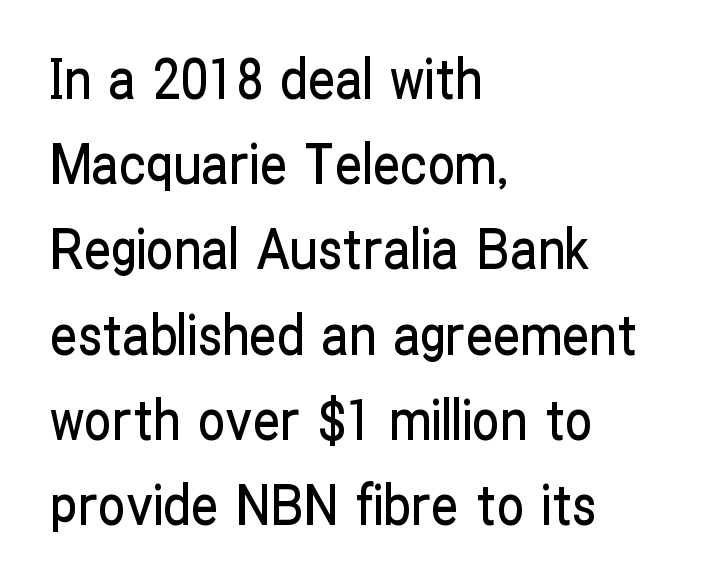
{"serif": "no", "italic": "no", "width": "condensed", "stroke_contrast": "low", "x_height": "medium", "monospaced": "no", "underline": "no", "align": "left", "line_spacing": "normal", "line_spacing_ratio": 1.55, "letter_spacing": "normal", "letter_spacing_em": 0.0, "glyph_px": 55}
